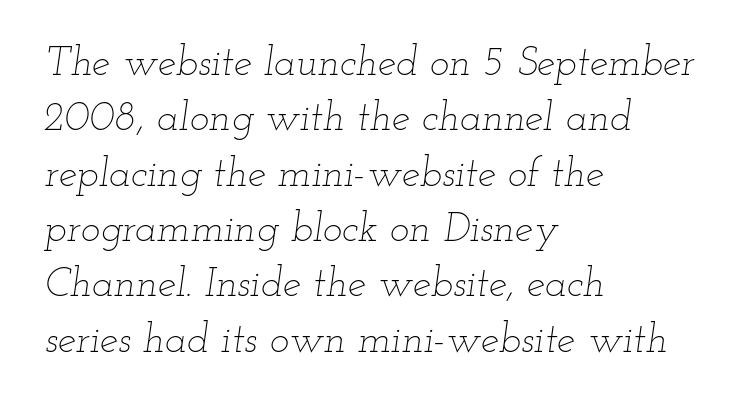
Typeset ragged right — the left edge is the straight one. In terms of letterspacing, this is plain default setting. If you measured baseline to baseline, you'd find a middling distance. Any mark beneath the type? The region is blank. The letters are slanted; this is an italic face. Nothing heavy about these letters — not bold at all.
